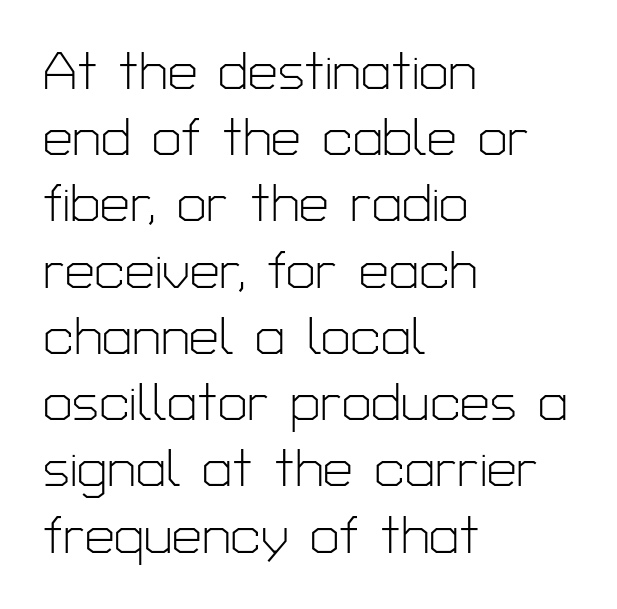
The image shows 53 px light sans-serif type, upright; set left-aligned, normal line spacing (1.25x), normal letter spacing, not underlined; low stroke contrast and a medium x-height.
